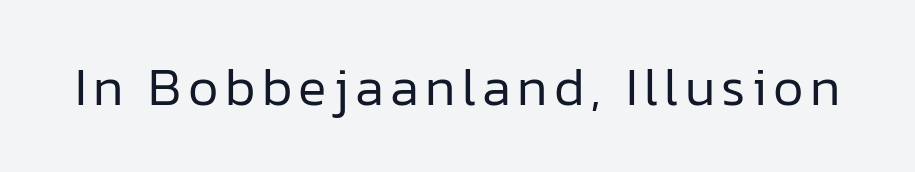
Here the designer chose a conventional face with non-uniform glyph widths. Nope, not italic — everything's standing straight. Bare-footed words on every line. Does the type have serifs? No, each stem ends abruptly. Weight: in the light-to-regular range.
